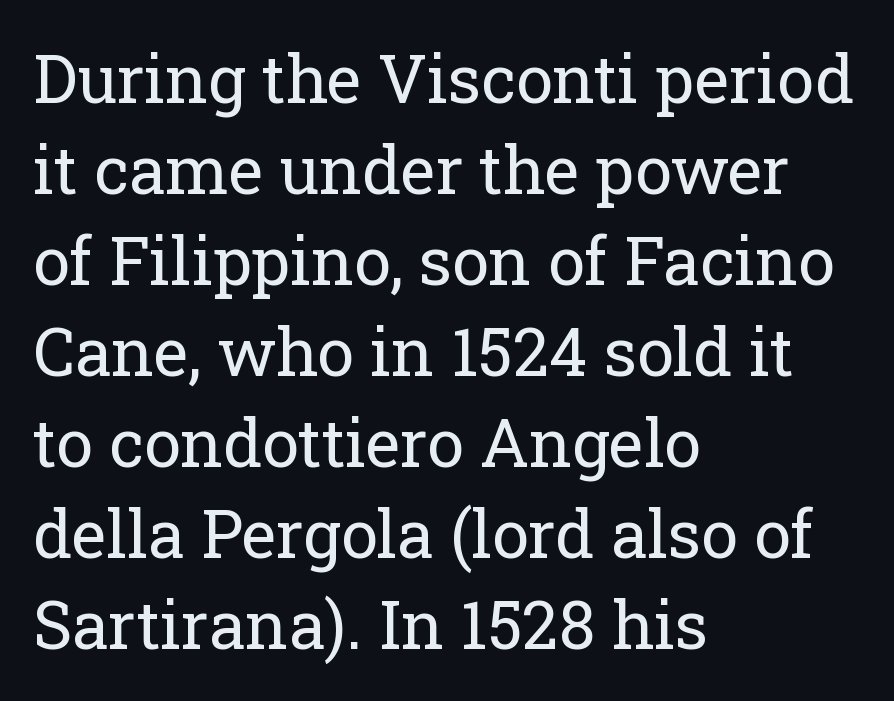
The image shows 66 px regular-weight serif type, upright; set left-aligned, normal line spacing (1.38x), normal letter spacing, not underlined; low stroke contrast and a medium x-height.
